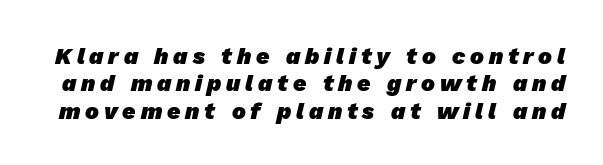
You'd pick this weight for a headline — it's a proper bold. Letters rest on an invisible, unmarked baseline. Glyph-to-glyph distance is far greater than everyday printed text.
